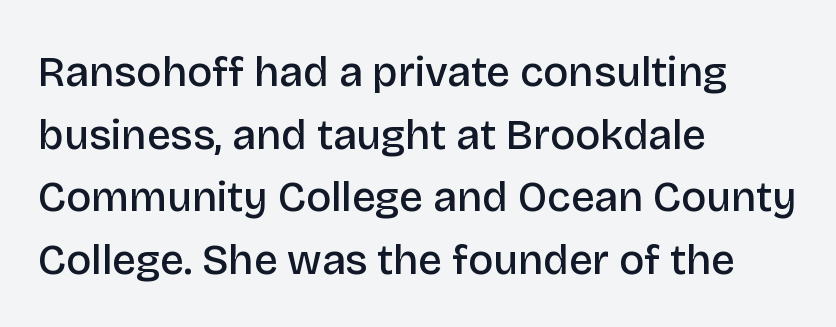
{"serif": "no", "italic": "no", "bold": "semi", "weight": "semibold", "width": "normal", "stroke_contrast": "low", "x_height": "large", "monospaced": "no", "underline": "no", "align": "left", "line_spacing": "normal", "line_spacing_ratio": 1.49, "letter_spacing": "normal", "letter_spacing_em": 0.0, "glyph_px": 42}
